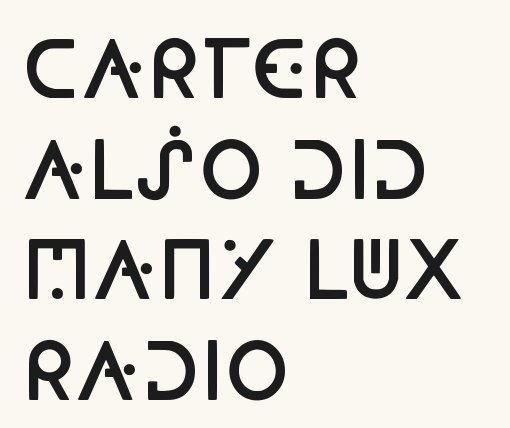
The image shows 78 px semibold, condensed sans-serif type, upright; set left-aligned, normal line spacing (1.29x), normal letter spacing, not underlined; low stroke contrast and a large x-height.
